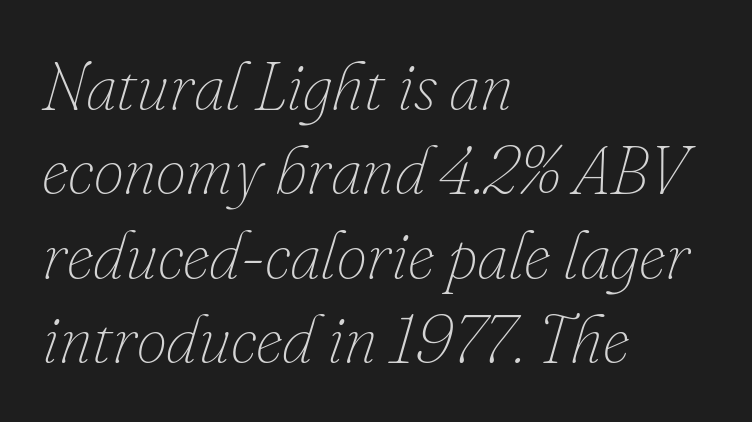
{"italic": "yes", "lean": "right", "slant_degrees": 16, "bold": "no", "weight": "thin", "width": "normal", "stroke_contrast": "low", "x_height": "small", "monospaced": "no", "underline": "no", "align": "left", "line_spacing_ratio": 1.24, "letter_spacing": "normal", "letter_spacing_em": 0.0, "glyph_px": 68}
